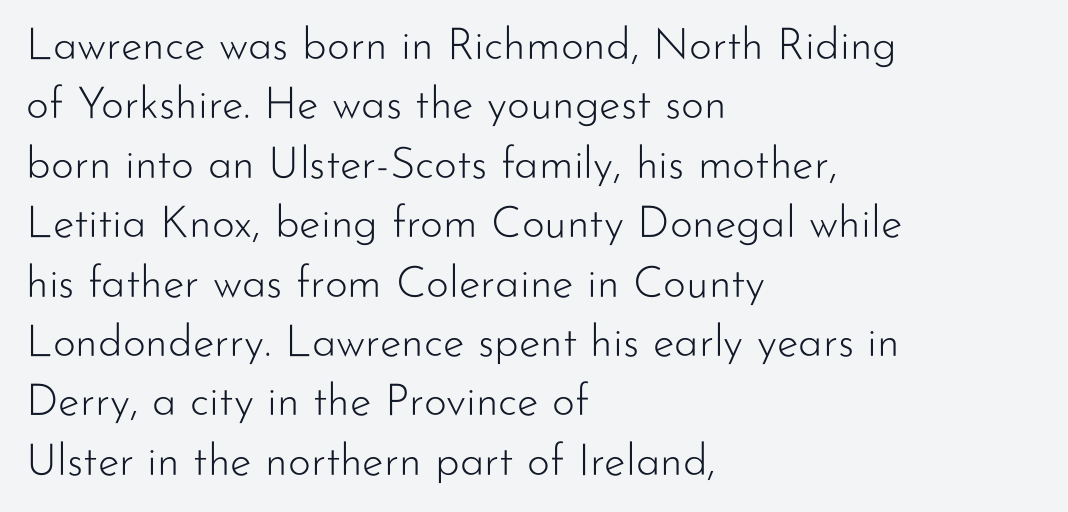
Q: Is the text bold? A: No.
Q: Is the text italic (slanted)? A: No, it is upright.
Q: Is the typeface a serif or a sans-serif typeface? A: Sans-serif.
Q: Is the text underlined? A: No.
Q: How is the paragraph aligned? A: Left-aligned.
Q: Is the spacing between letters normal or unusually wide? A: Normal.
Q: Is the spacing between lines tight, normal or loose? A: Normal.
Q: Width (condensed, normal, or wide)? A: Normal.
Q: Stroke contrast? A: Low.
Q: x-height? A: Small.
Q: Monospaced? A: No.
